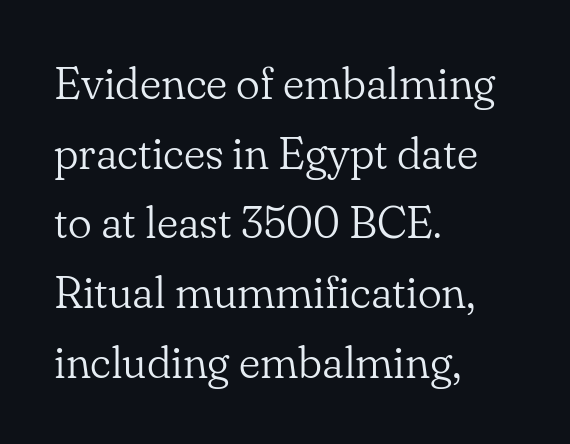
The letters advance in unequal steps, a hallmark of proportional type. The strokes are not fattened; the text isn't bold. Each new line begins a customary step beneath the previous one. The text block is weighted toward the left margin, trailing off unevenly rightward. The rendering keeps characters at their native spacing.
